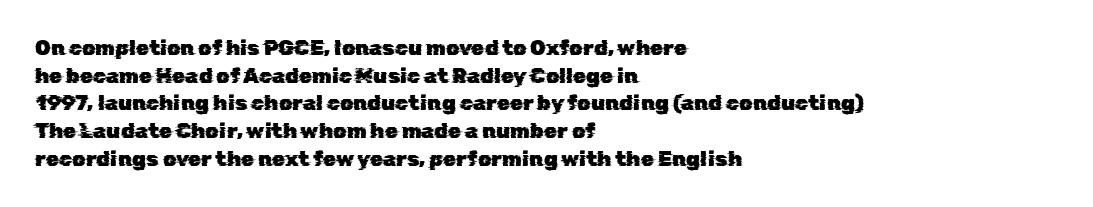
Any mark beneath the type? The region is blank. Does the copy run flush right? No — it runs flush left. Vertically, the passage feels balanced, rows spaced as you'd expect. Does extra space separate the letters? No, they use regular spacing.
